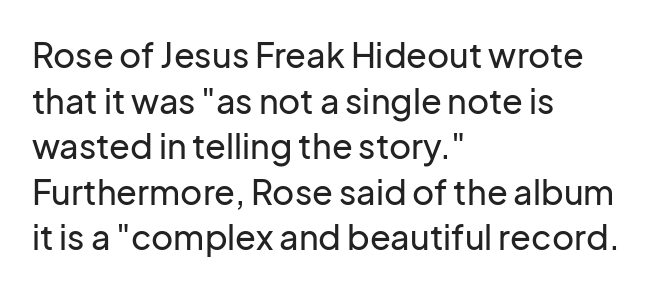
{"serif": "no", "italic": "no", "width": "normal", "stroke_contrast": "low", "x_height": "medium", "monospaced": "no", "underline": "no", "align": "left", "line_spacing": "normal", "line_spacing_ratio": 1.34, "letter_spacing": "normal", "letter_spacing_em": 0.0, "glyph_px": 34}
